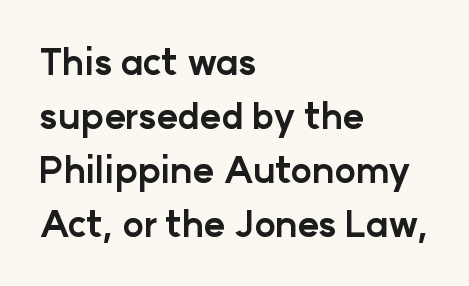
The image shows 36 px bold sans-serif type, upright; set left-aligned, normal line spacing (1.5x), normal letter spacing, not underlined; low stroke contrast and a medium x-height.
